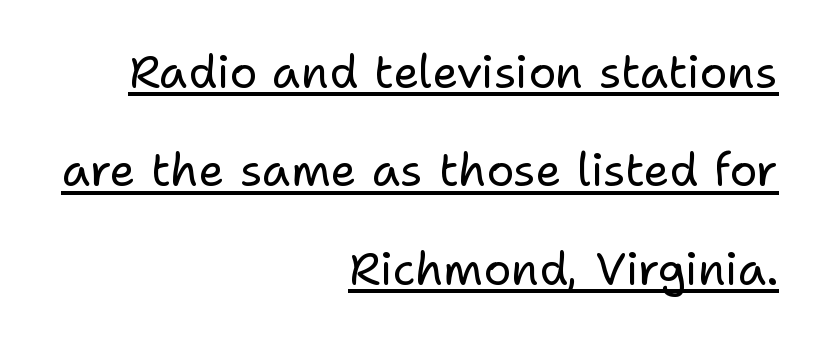
{"serif": "no", "italic": "no", "bold": "no", "weight": "regular", "width": "normal", "stroke_contrast": "low", "x_height": "medium", "monospaced": "no", "underline": "yes", "align": "right", "line_spacing": "loose", "line_spacing_ratio": 2.14, "letter_spacing": "normal", "letter_spacing_em": 0.0, "glyph_px": 46}
